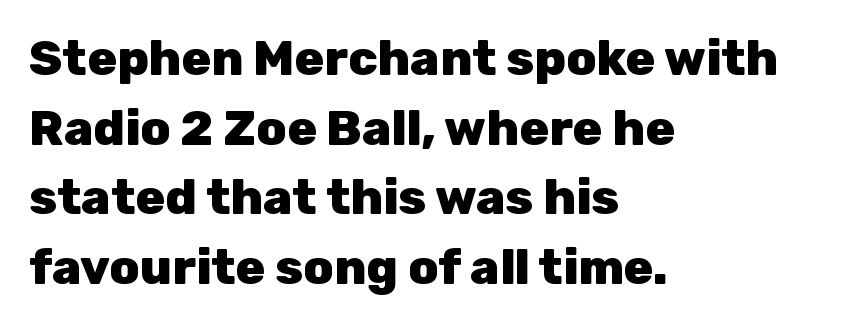
Q: Is the text bold? A: Yes.
Q: Is the text italic (slanted)? A: No, it is upright.
Q: Is the typeface a serif or a sans-serif typeface? A: Sans-serif.
Q: Is the text underlined? A: No.
Q: How is the paragraph aligned? A: Left-aligned.
Q: Is the spacing between letters normal or unusually wide? A: Normal.
Q: Is the spacing between lines tight, normal or loose? A: Normal.
Q: Width (condensed, normal, or wide)? A: Normal.
Q: Stroke contrast? A: Low.
Q: x-height? A: Medium.
Q: Monospaced? A: No.
